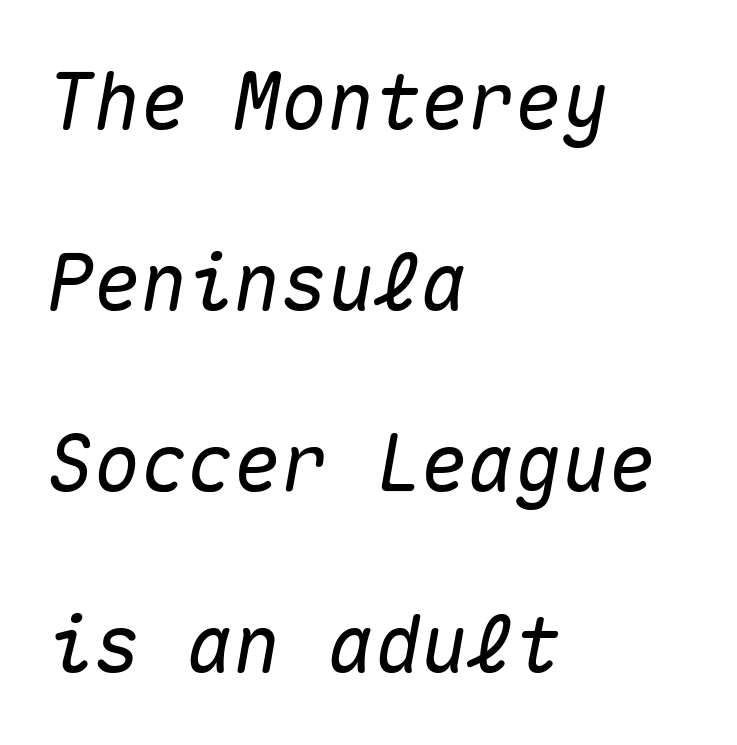
{"italic": "yes", "lean": "right", "slant_degrees": 10, "width": "normal", "stroke_contrast": "medium", "x_height": "medium", "monospaced": "yes", "underline": "no", "align": "left", "line_spacing": "loose", "line_spacing_ratio": 2.32, "letter_spacing": "normal", "letter_spacing_em": 0.0, "glyph_px": 78}
